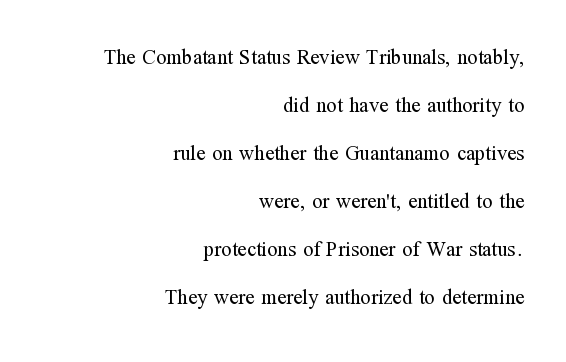
The image shows 21 px text type, upright; set right-aligned, loose line spacing (2.29x), normal letter spacing, not underlined.
